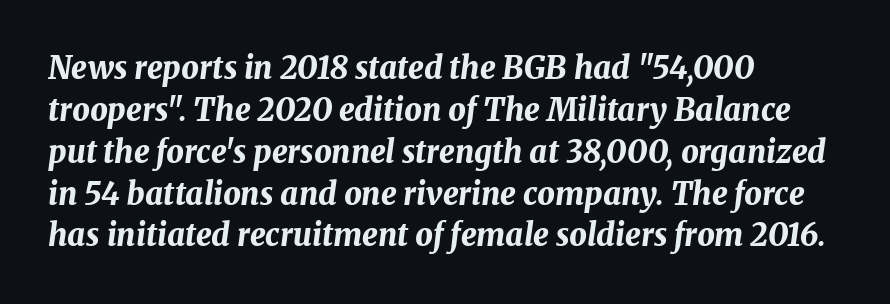
Here the designer chose a conventional face with non-uniform glyph widths. A bare baseline throughout the passage. Look at the tracking — it's just the regular setting, nothing added. Successive baselines arrive at the customary interval.
